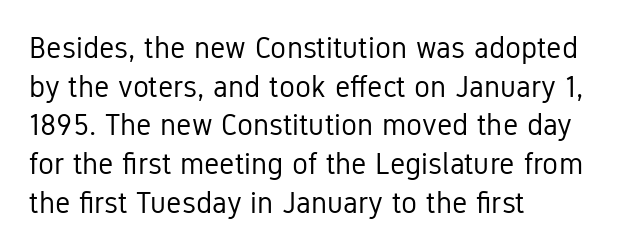
A bare baseline throughout the passage. A typesetter would call this zero additional tracking. The font is comparable to plain body text, perhaps lighter. Line spacing here is normal.
